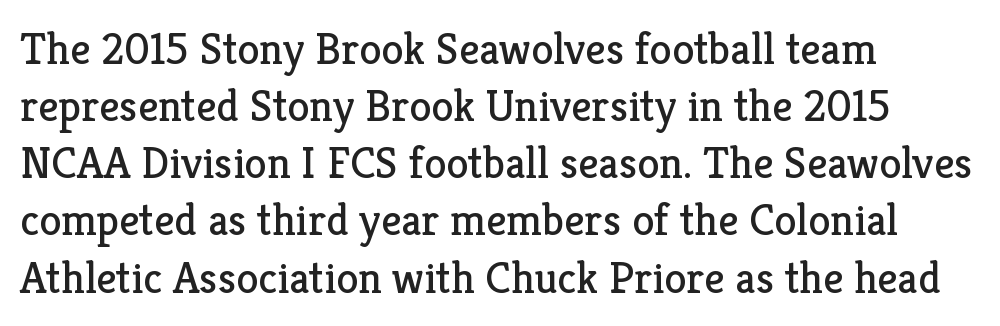
{"serif": "yes", "italic": "no", "bold": "no", "weight": "regular", "width": "normal", "stroke_contrast": "low", "x_height": "medium", "monospaced": "no", "underline": "no", "align": "left", "line_spacing": "normal", "line_spacing_ratio": 1.27, "letter_spacing": "normal", "letter_spacing_em": 0.0, "glyph_px": 45}
